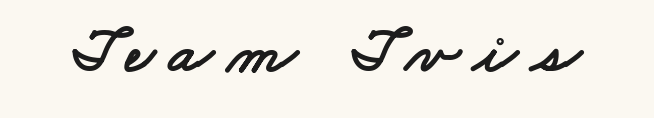
The face used here is a sans, in the tradition of grotesques and geometrics. The face used here is proportionally spaced, like ordinary book or web type. Letter spacing: wide. Check the space under the baseline: it is left empty.
